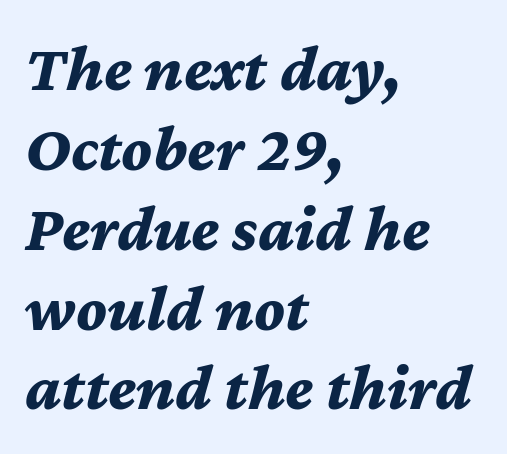
Check under the words: just untouched page. Leftover space on each line is placed entirely after the last word. Inter-character spacing is left at the font's built-in metrics. Weight check: bold — yes, fully. Compared with ordinary roman type, these characters are visibly tilted.
